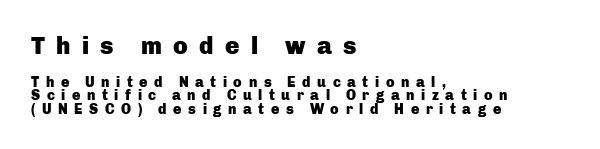
Which margin do the lines hug? The left one — the right edge is uneven. Inter-character spacing is expanded well beyond the font's built-in metrics. Compared with typical paragraphs, the rows here are closer together. Is the lower block the larger one? No — the upper block carries the bigger type. On the weight axis this lands at bold, roughly 700. This is the regular roman posture of the typeface.
